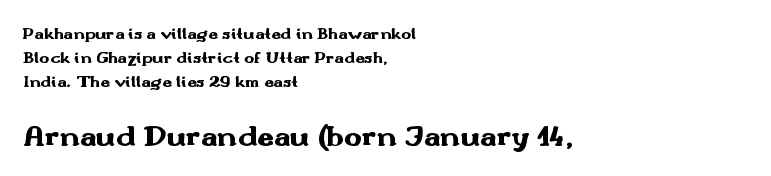
Typeset ragged right — the left edge is the straight one. The zone under the glyphs is completely vacant. Top chunk: small. Bottom chunk: large. A typesetter would mark this as roman, not italic. A typesetter would call this proportional, since set widths differ per character. Thick stems and heavy bowls — unmistakably bold.
